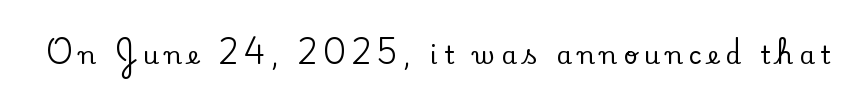
Q: Is the text italic (slanted)? A: No, it is upright.
Q: Is the text underlined? A: No.
Q: Is the spacing between letters normal or unusually wide? A: Unusually wide.
